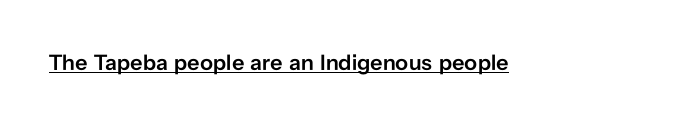
Q: Is the text bold? A: Semi-bold.
Q: Is the text italic (slanted)? A: No, it is upright.
Q: Is the text underlined? A: Yes.
Q: Is the spacing between letters normal or unusually wide? A: Normal.
